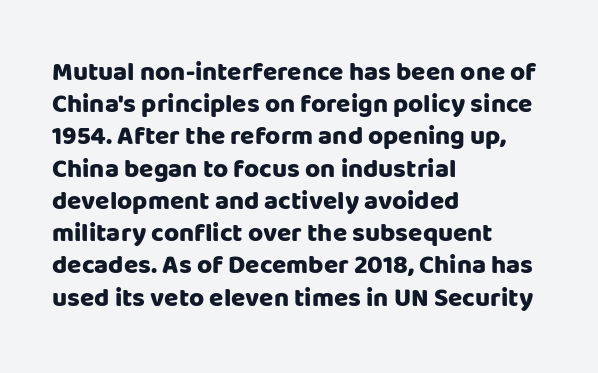
The image shows 26 px bold type, upright; set left-aligned, line spacing 1.24x, normal letter spacing, not underlined.
